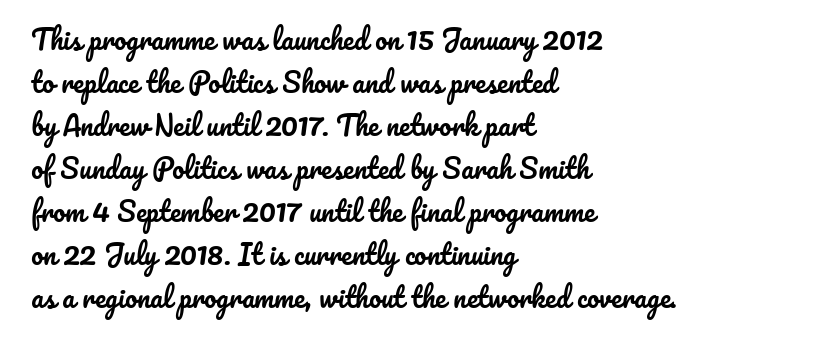
Q: Is the text italic (slanted)? A: Yes.
Q: Is the text underlined? A: No.
Q: How is the paragraph aligned? A: Left-aligned.
Q: Is the spacing between letters normal or unusually wide? A: Normal.
Q: Is the spacing between lines tight, normal or loose? A: Normal.
